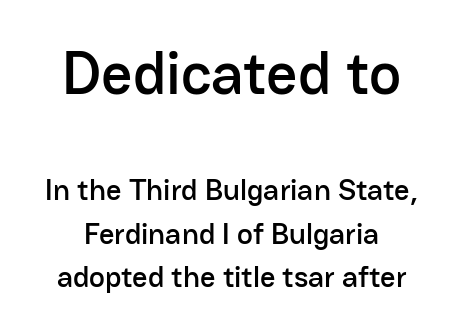
Italic? Not at all — the glyphs are vertical. Note: no serifs on the glyphs. Each word holds together tightly as a unit, with standard inter-letter gaps. The block sitting higher on the canvas is the one with enlarged characters. These lines are rendered in a variable-pitch font.
